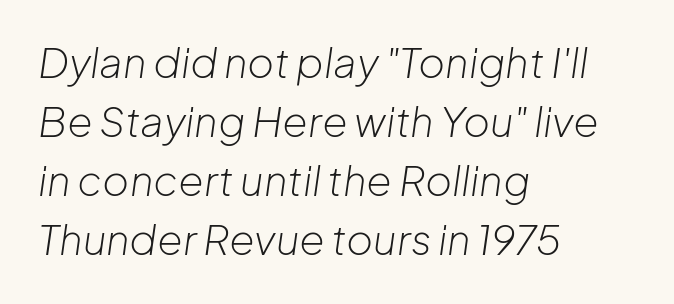
{"italic": "yes", "lean": "right", "slant_degrees": 8, "bold": "no", "weight": "light", "width": "normal", "stroke_contrast": "low", "x_height": "medium", "monospaced": "no", "underline": "no", "align": "left", "line_spacing": "normal", "line_spacing_ratio": 1.44, "letter_spacing": "normal", "letter_spacing_em": 0.0, "glyph_px": 41}
